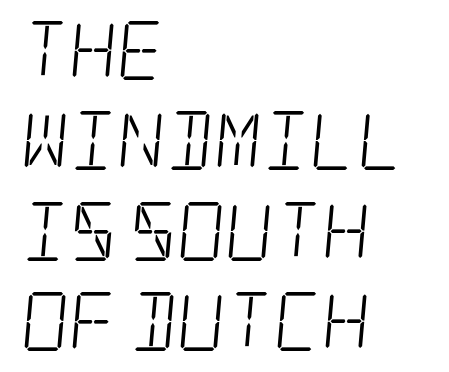
The image shows 59 px light, condensed serif type; set left-aligned, normal line spacing (1.53x), normal letter spacing, not underlined; low stroke contrast and a large x-height.
